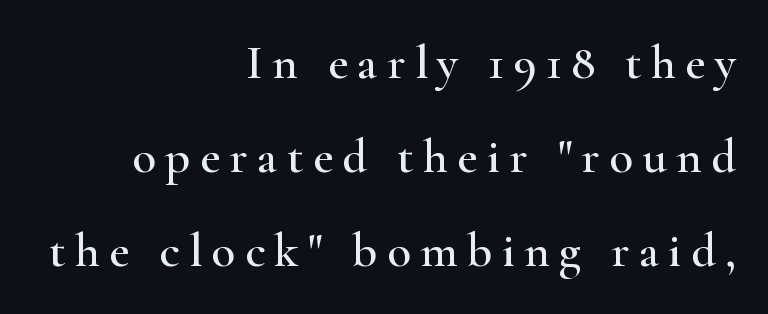
{"serif": "yes", "italic": "no", "width": "wide", "stroke_contrast": "high", "x_height": "small", "monospaced": "no", "underline": "no", "align": "right", "line_spacing": "loose", "line_spacing_ratio": 1.92, "glyph_px": 49}
